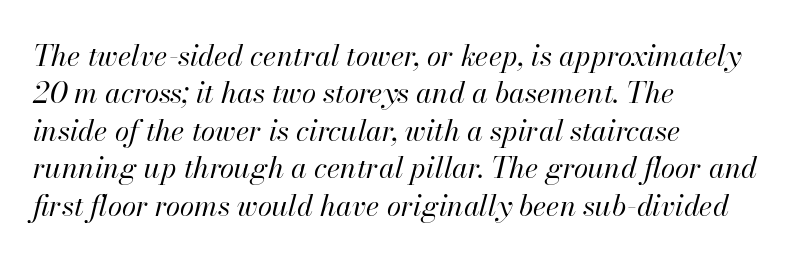
{"italic": "yes", "lean": "right", "slant_degrees": 13, "bold": "no", "weight": "regular", "width": "normal", "stroke_contrast": "high", "x_height": "small", "monospaced": "no", "underline": "no", "align": "left", "line_spacing": "normal", "line_spacing_ratio": 1.29, "letter_spacing": "normal", "letter_spacing_em": 0.0, "glyph_px": 29}
